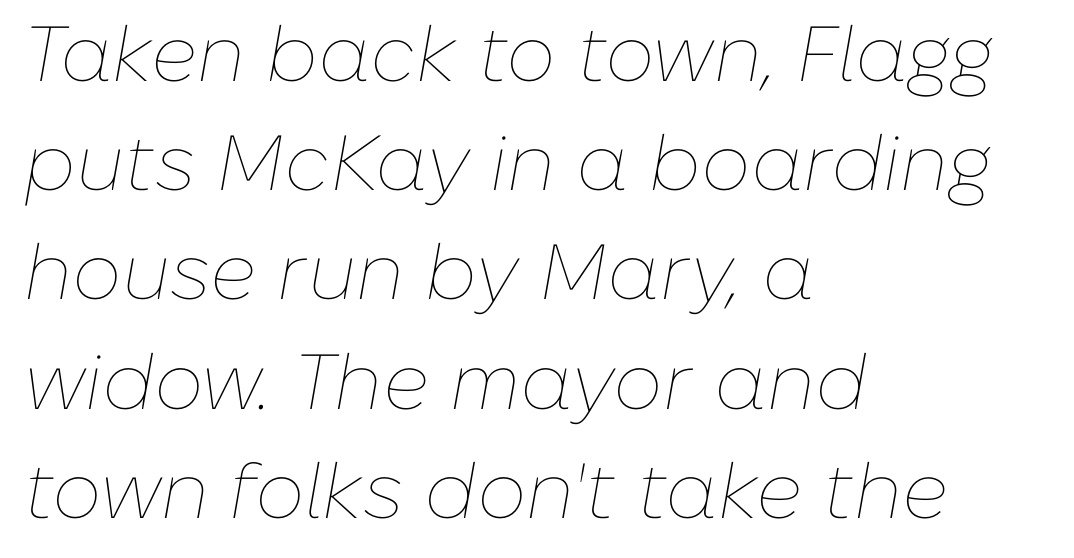
Q: Is the text bold? A: No.
Q: Is the text italic (slanted)? A: Yes, it leans right by about 10 degrees.
Q: Is the text underlined? A: No.
Q: How is the paragraph aligned? A: Left-aligned.
Q: Is the spacing between letters normal or unusually wide? A: Normal.
Q: Is the spacing between lines tight, normal or loose? A: Normal.
Q: Width (condensed, normal, or wide)? A: Normal.
Q: Stroke contrast? A: Low.
Q: x-height? A: Medium.
Q: Monospaced? A: No.
